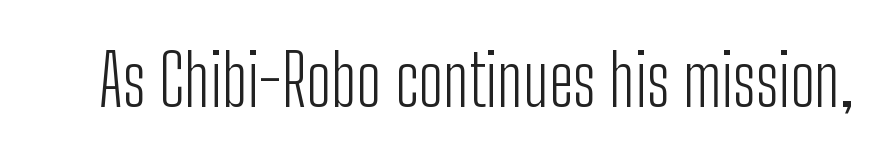
The image shows 70 px light, condensed sans-serif type, upright; set normal letter spacing, not underlined; low stroke contrast and a medium x-height.
